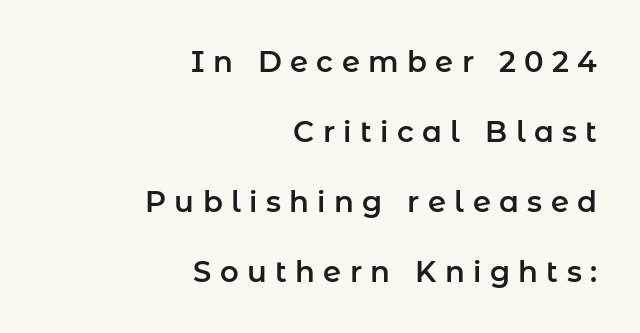
Do the characters align in a grid? No, the font is proportional. Rows of type keep a wide berth in the vertical direction. The setting favours the right margin, as signatures and pull-quotes sometimes do. Typographically, this falls in the sans-serif category. The axis of the letterforms is exactly vertical. Here the glyphs are tracked loosely, breaking word shapes into spaced letters.
